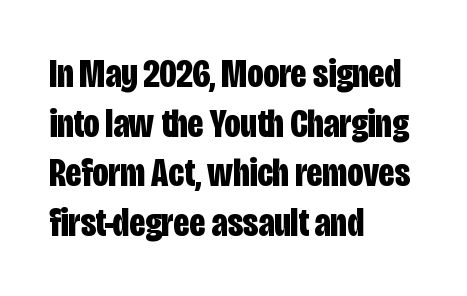
Style check: upright. The face used here is proportionally spaced, like ordinary book or web type. Default kerning and tracking; the words read as compact shapes. Every letter is thick-stroked: bold, no question. Is the block centered? No — it sits flush against the left margin.
